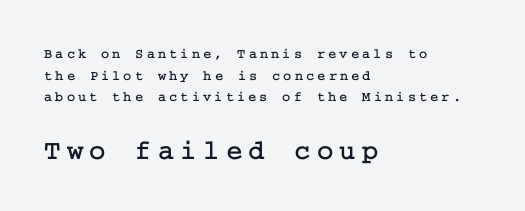
The rows are spaced the way most documents space them. The string is rendered with underlining switched off. The rag falls on the right side of this text block. The type family on display is of the serif kind. Does extra space separate the letters? Yes, quite a lot of it.
